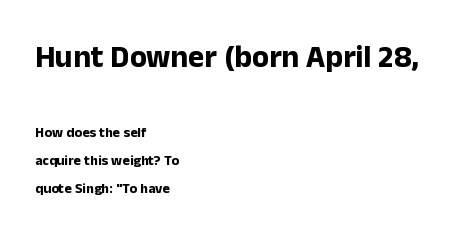
The image shows 31 px bold sans-serif type, upright; set left-aligned, loose line spacing (2.0x), normal letter spacing, not underlined; the first (top) block is 2.21x larger; low stroke contrast and a medium x-height.
